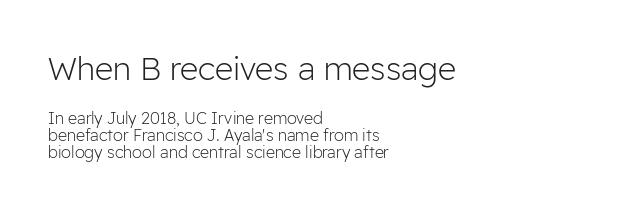
The image shows 32 px light sans-serif type, upright; set left-aligned, tight line spacing (1.07x), normal letter spacing, not underlined; the first (top) block is 2.0x larger; low stroke contrast and a medium x-height.
